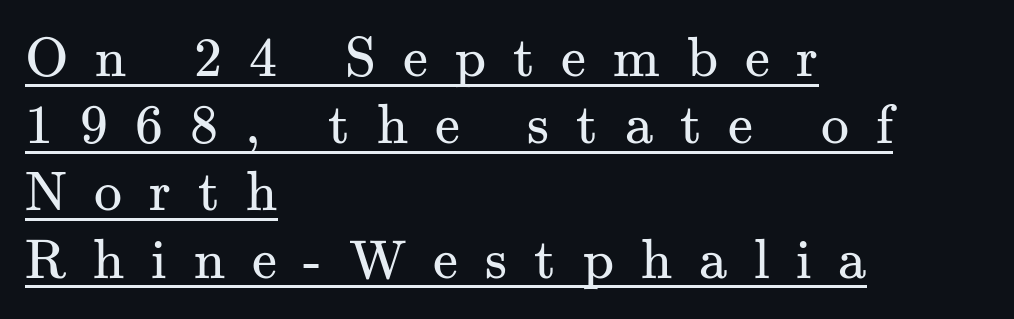
The image shows 56 px regular-weight serif type, upright; set left-aligned, line spacing 1.2x, unusually wide letter spacing (+0.48 em), underlined; medium stroke contrast and a small x-height.
